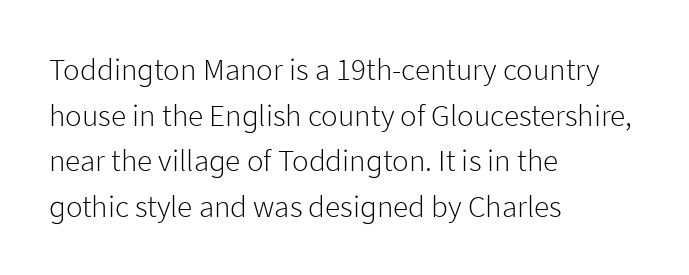
This reads as an unemphasized weight, regular at the heaviest. In CSS terms this would be text-align: left. This rendering leaves character spacing at its baseline value. Vertical spacing — default.
